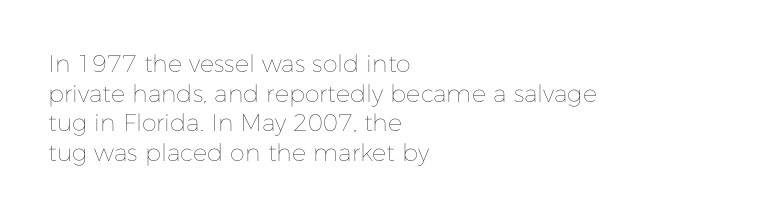
Words appear dense and cohesive because spacing is normal. Stem width sits at or under what a default text font uses. Honestly, there is no underline to notice here at all. The lettering stays uniformly vertical, giving the passage a roman look.
